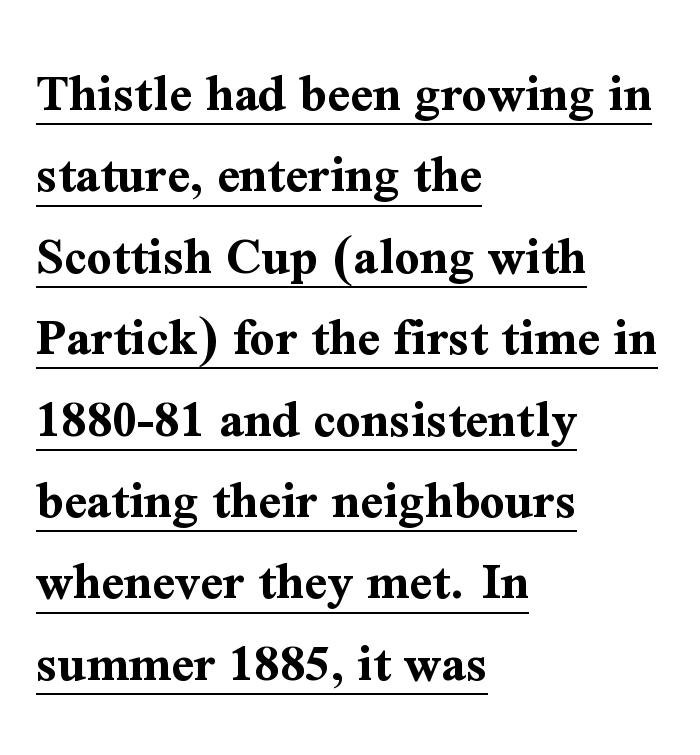
The type is set solid horizontally, with unmodified tracking. Little horizontal feet cap the strokes, marking this as serif type. Proportional: the letters do not fall into vertical columns. Set as a true bold cut, around the 700 mark.
